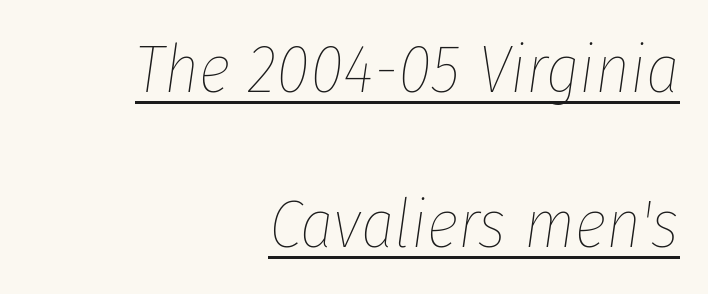
Q: Is the text bold? A: No.
Q: Is the text italic (slanted)? A: Yes, it leans right by about 8 degrees.
Q: Is the text underlined? A: Yes.
Q: How is the paragraph aligned? A: Right-aligned.
Q: Is the spacing between letters normal or unusually wide? A: Normal.
Q: Is the spacing between lines tight, normal or loose? A: Loose.
Q: Width (condensed, normal, or wide)? A: Condensed.
Q: Stroke contrast? A: Low.
Q: x-height? A: Medium.
Q: Monospaced? A: No.
